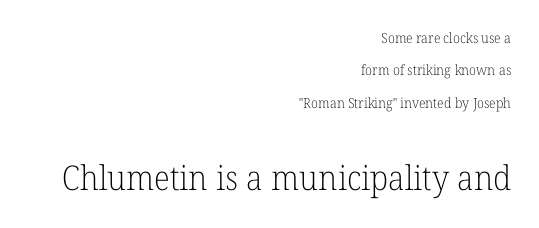
The image shows 34 px light serif type, upright; set right-aligned, loose line spacing (2.32x), normal letter spacing, not underlined; the second (bottom) block is 2.43x larger; low stroke contrast and a medium x-height.
